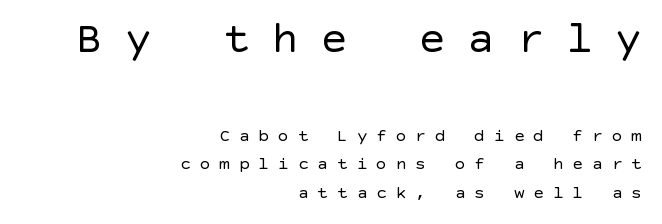
Typographically, this falls in the sans-serif category. Caption: face not bold, strokes unweighted. The initial chunk of copy outweighs the following chunk in type size. Line endings align vertically; line beginnings do not. Nope, not italic — everything's standing straight. Unmarked baselines from the first word to the last.
